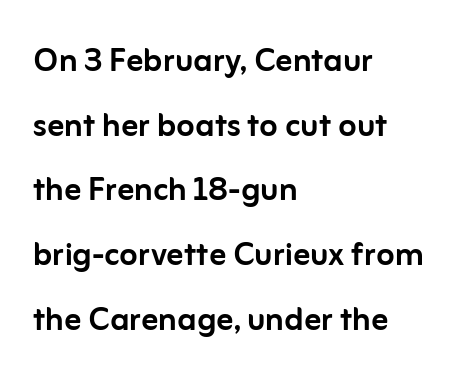
Q: Is the text italic (slanted)? A: No, it is upright.
Q: Is the typeface a serif or a sans-serif typeface? A: Sans-serif.
Q: Is the text underlined? A: No.
Q: How is the paragraph aligned? A: Left-aligned.
Q: Is the spacing between letters normal or unusually wide? A: Normal.
Q: Is the spacing between lines tight, normal or loose? A: Normal.
Q: Width (condensed, normal, or wide)? A: Normal.
Q: Stroke contrast? A: Low.
Q: x-height? A: Medium.
Q: Monospaced? A: No.
